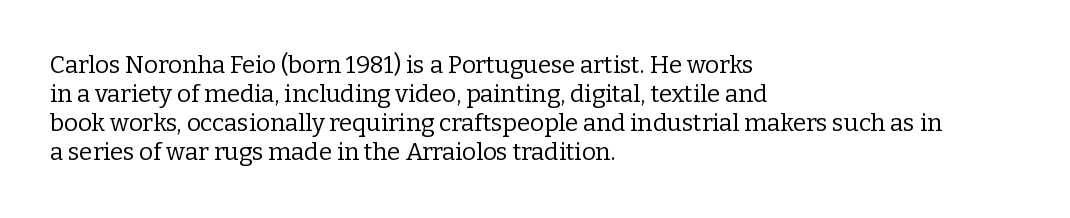
{"italic": "no", "bold": "no", "underline": "no", "align": "left", "line_spacing_ratio": 1.21, "letter_spacing": "normal", "letter_spacing_em": 0.0, "glyph_px": 24}
